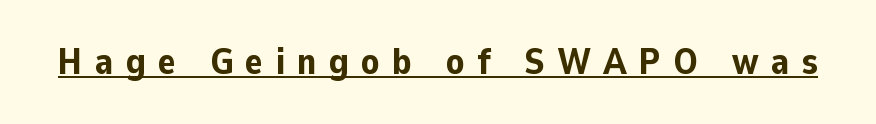
The image shows 37 px bold sans-serif type, upright; set unusually wide letter spacing (+0.33 em), underlined; low stroke contrast and a medium x-height.
